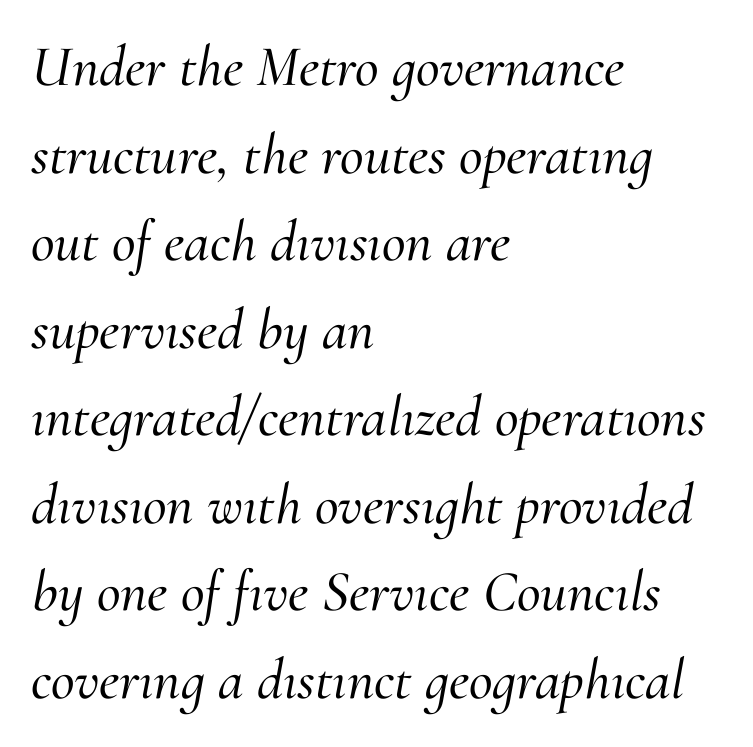
The image shows 58 px serif type, italic (leaning right); set left-aligned, normal line spacing (1.51x), normal letter spacing, not underlined; medium stroke contrast and a small x-height.
